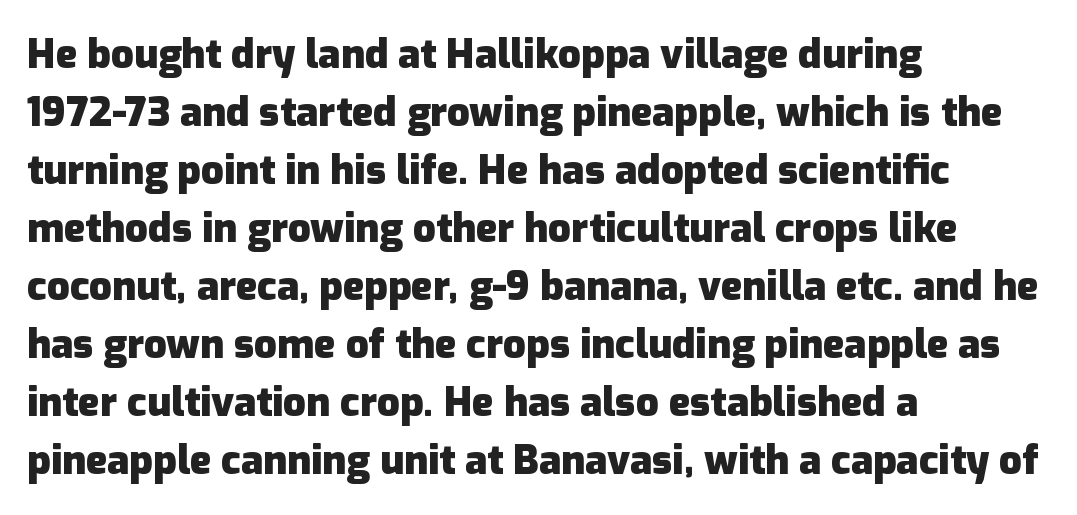
Q: Is the text bold? A: Yes.
Q: Is the text italic (slanted)? A: No, it is upright.
Q: Is the typeface a serif or a sans-serif typeface? A: Sans-serif.
Q: Is the text underlined? A: No.
Q: How is the paragraph aligned? A: Left-aligned.
Q: Is the spacing between letters normal or unusually wide? A: Normal.
Q: Is the spacing between lines tight, normal or loose? A: Normal.
Q: Width (condensed, normal, or wide)? A: Normal.
Q: Stroke contrast? A: Low.
Q: x-height? A: Medium.
Q: Monospaced? A: No.
